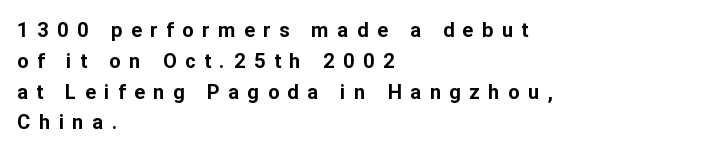
Q: Is the text bold? A: Yes.
Q: Is the text italic (slanted)? A: No, it is upright.
Q: Is the text underlined? A: No.
Q: How is the paragraph aligned? A: Left-aligned.
Q: Is the spacing between letters normal or unusually wide? A: Unusually wide.
Q: Is the spacing between lines tight, normal or loose? A: Normal.
